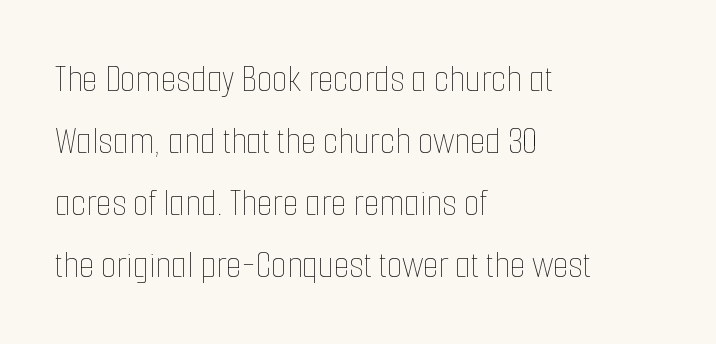
Is this a fixed-width face? No — the glyphs have proportional, varying widths. Type without underlining. Leftover space on each line is placed entirely after the last word. Letter spacing: default. Leading matches the norm, producing a regular column.
